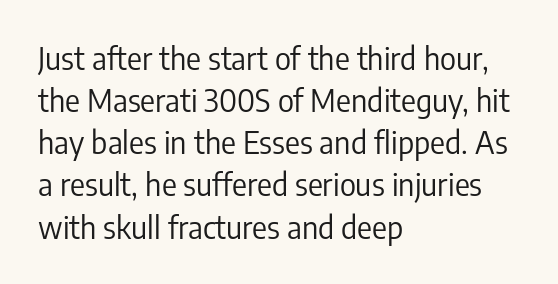
{"serif": "no", "italic": "no", "bold": "no", "weight": "regular", "width": "condensed", "stroke_contrast": "low", "x_height": "medium", "monospaced": "no", "underline": "no", "align": "left", "line_spacing": "normal", "line_spacing_ratio": 1.36, "letter_spacing": "normal", "letter_spacing_em": 0.0, "glyph_px": 31}
